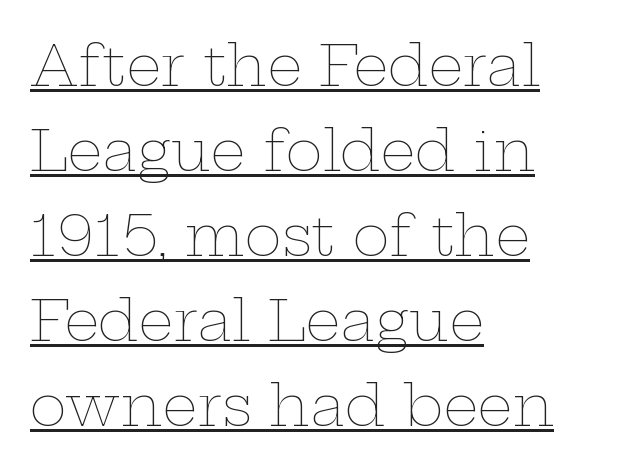
Q: Is the text bold? A: No.
Q: Is the text italic (slanted)? A: No, it is upright.
Q: Is the text underlined? A: Yes.
Q: How is the paragraph aligned? A: Left-aligned.
Q: Is the spacing between letters normal or unusually wide? A: Normal.
Q: Is the spacing between lines tight, normal or loose? A: Normal.
Q: Width (condensed, normal, or wide)? A: Wide.
Q: Stroke contrast? A: Low.
Q: x-height? A: Medium.
Q: Monospaced? A: No.
